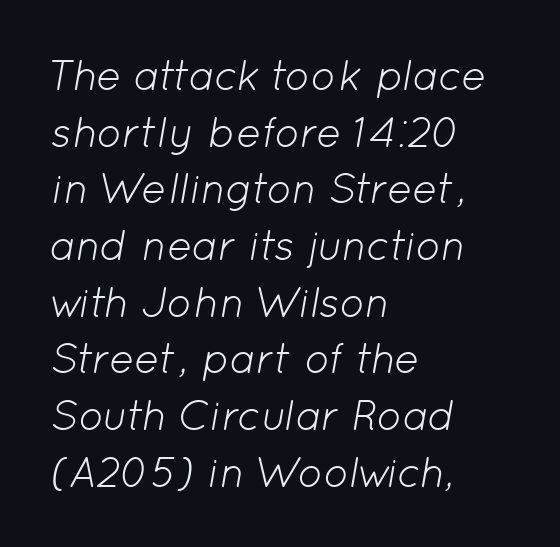
Q: Is the text bold? A: No.
Q: Is the text italic (slanted)? A: Yes, it leans right by about 12 degrees.
Q: Is the text underlined? A: No.
Q: How is the paragraph aligned? A: Left-aligned.
Q: Is the spacing between letters normal or unusually wide? A: Normal.
Q: Is the spacing between lines tight, normal or loose? A: Normal.
Q: Width (condensed, normal, or wide)? A: Normal.
Q: Stroke contrast? A: Low.
Q: x-height? A: Medium.
Q: Monospaced? A: No.
